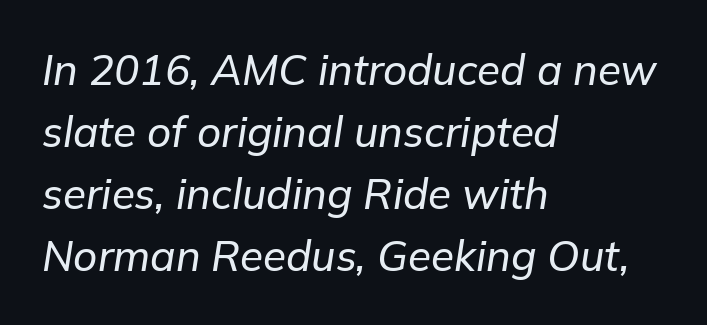
Each letter keeps its own natural width here, so spacing adapts to shape. The lettering tilts uniformly, giving the passage an italic look. In terms of leading, this rendering sits right in the middle. The letterforms sit shoulder to shoulder at normal distance. Each row of text sits above clean, open space.
